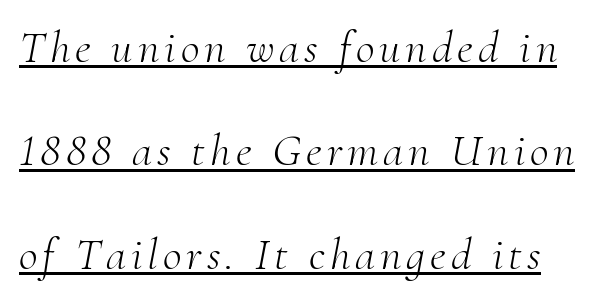
Q: Is the text bold? A: No.
Q: Is the text italic (slanted)? A: Yes, it leans right by about 10 degrees.
Q: Is the typeface a serif or a sans-serif typeface? A: Serif.
Q: Is the text underlined? A: Yes.
Q: Is the spacing between lines tight, normal or loose? A: Loose.
Q: Width (condensed, normal, or wide)? A: Normal.
Q: Stroke contrast? A: Medium.
Q: x-height? A: Small.
Q: Monospaced? A: No.
